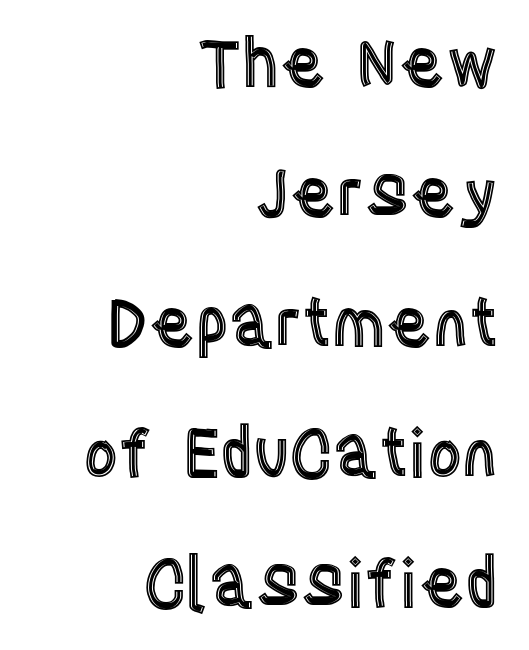
The image shows 67 px condensed type, upright; set right-aligned, loose line spacing (1.94x), normal letter spacing, not underlined; a large x-height.
